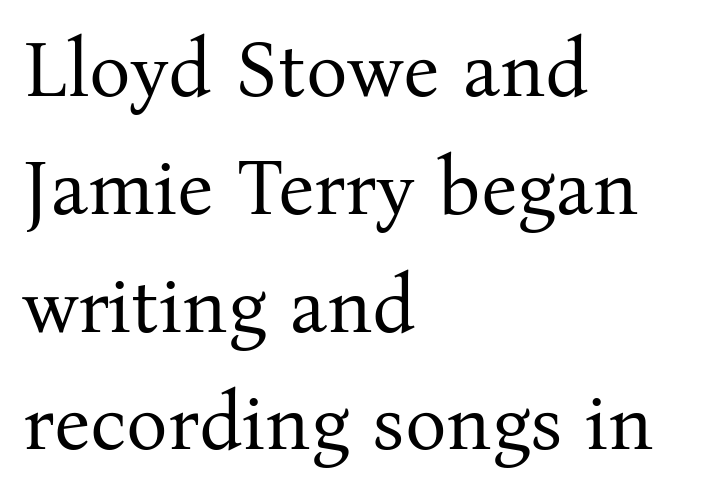
Q: Is the text bold? A: No.
Q: Is the text italic (slanted)? A: No, it is upright.
Q: Is the typeface a serif or a sans-serif typeface? A: Serif.
Q: Is the text underlined? A: No.
Q: How is the paragraph aligned? A: Left-aligned.
Q: Is the spacing between letters normal or unusually wide? A: Normal.
Q: Is the spacing between lines tight, normal or loose? A: Normal.
Q: Width (condensed, normal, or wide)? A: Normal.
Q: Stroke contrast? A: Medium.
Q: x-height? A: Medium.
Q: Monospaced? A: No.
